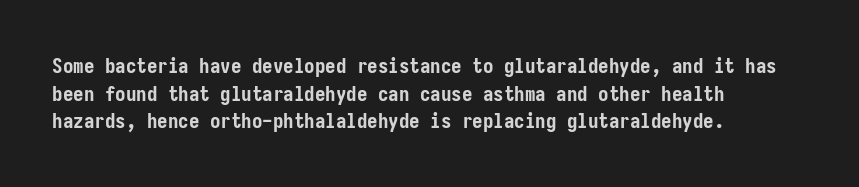
Normally led — the rows are evenly, conventionally spaced. Caption: standard tracking, unaltered. Check the space under the baseline: it is left empty. This sample is left-justified, so line endings fall wherever the words run out. These lines were composed using upright roman letters.
